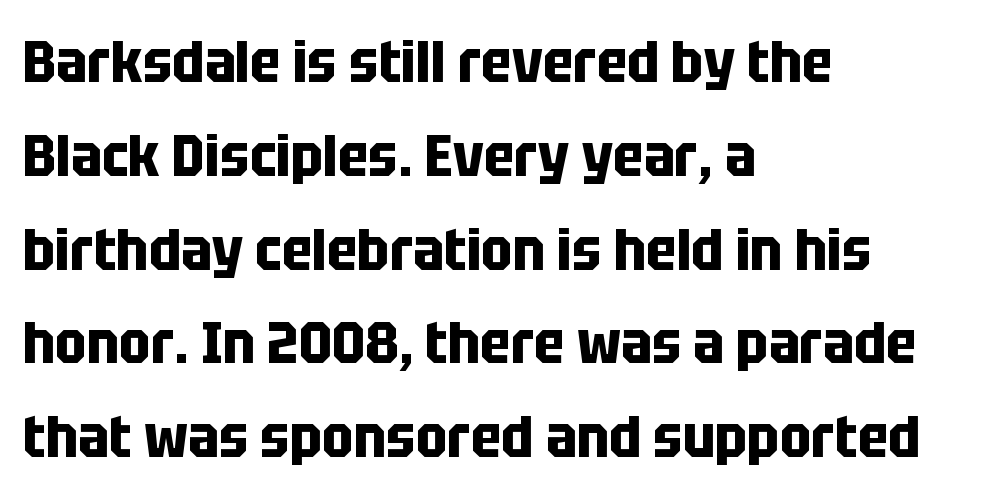
The image shows 59 px bold, condensed sans-serif type, upright; set left-aligned, normal line spacing (1.59x), normal letter spacing, not underlined; low stroke contrast and a large x-height.
